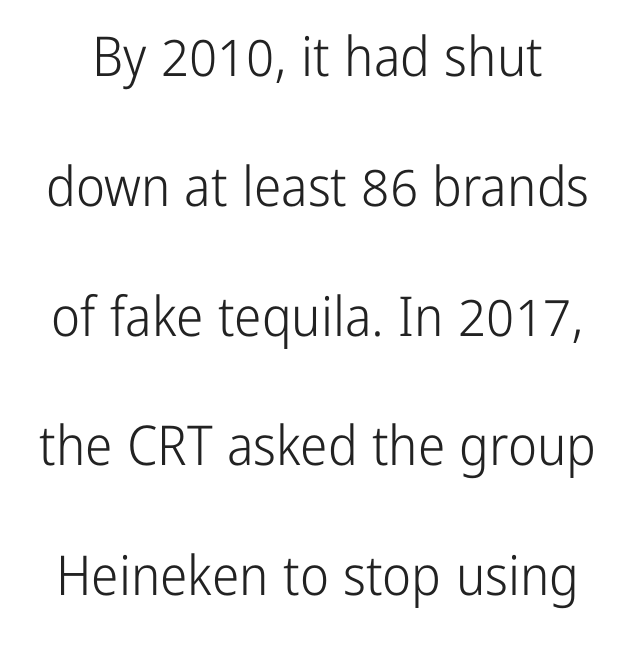
Do the characters align in a grid? No, the font is proportional. Vertical stems look standard width or narrower in stroke. What stands out about the letter spacing? Nothing — it is the standard amount. The rendering shows plain stroke endings on the letterforms — a sans-serif design. Characters remain perfectly vertical along every line.
